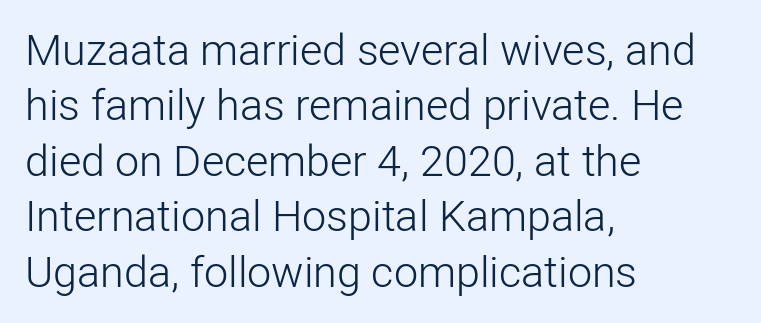
{"serif": "no", "italic": "no", "bold": "no", "weight": "light", "width": "normal", "stroke_contrast": "low", "x_height": "medium", "monospaced": "no", "underline": "no", "align": "left", "line_spacing": "normal", "line_spacing_ratio": 1.29, "letter_spacing": "normal", "letter_spacing_em": 0.0, "glyph_px": 43}
